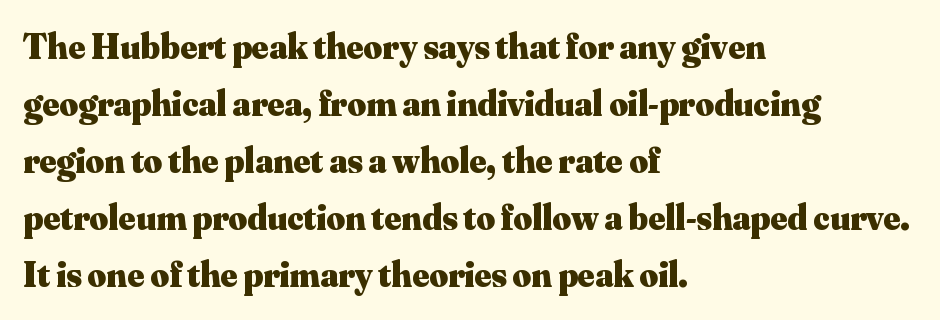
{"serif": "yes", "italic": "no", "bold": "yes", "weight": "heavy", "width": "normal", "stroke_contrast": "medium", "x_height": "small", "monospaced": "no", "underline": "no", "align": "left", "line_spacing": "normal", "line_spacing_ratio": 1.58, "letter_spacing": "normal", "letter_spacing_em": 0.0, "glyph_px": 36}
